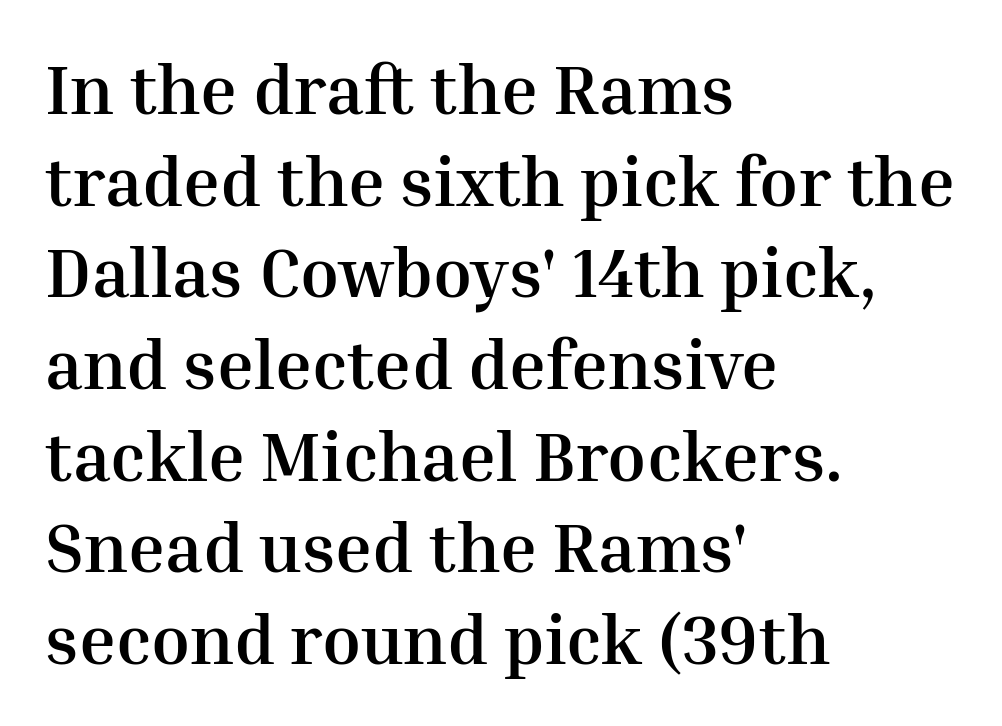
Q: Is the text bold? A: Yes.
Q: Is the text italic (slanted)? A: No, it is upright.
Q: Is the typeface a serif or a sans-serif typeface? A: Serif.
Q: Is the text underlined? A: No.
Q: How is the paragraph aligned? A: Left-aligned.
Q: Is the spacing between letters normal or unusually wide? A: Normal.
Q: Is the spacing between lines tight, normal or loose? A: Normal.
Q: Width (condensed, normal, or wide)? A: Normal.
Q: Stroke contrast? A: Medium.
Q: x-height? A: Medium.
Q: Monospaced? A: No.
